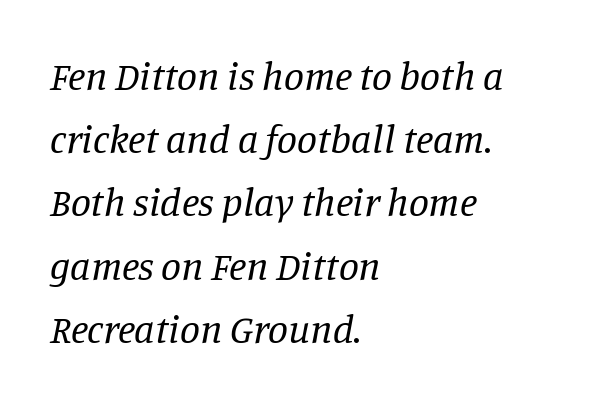
The image shows 40 px regular-weight serif type, italic (leaning right); set left-aligned, normal line spacing (1.58x), normal letter spacing, not underlined; low stroke contrast and a large x-height.
